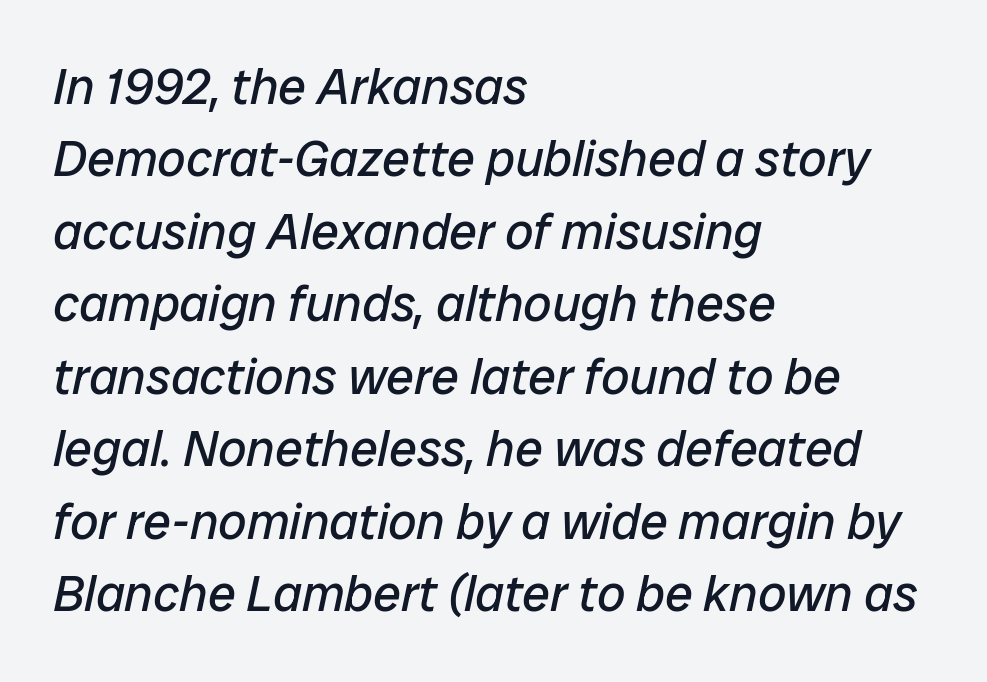
{"italic": "yes", "lean": "right", "slant_degrees": 12, "bold": "no", "weight": "regular", "width": "normal", "stroke_contrast": "low", "x_height": "medium", "monospaced": "no", "underline": "no", "align": "left", "line_spacing": "normal", "line_spacing_ratio": 1.45, "letter_spacing": "normal", "letter_spacing_em": 0.0, "glyph_px": 50}
